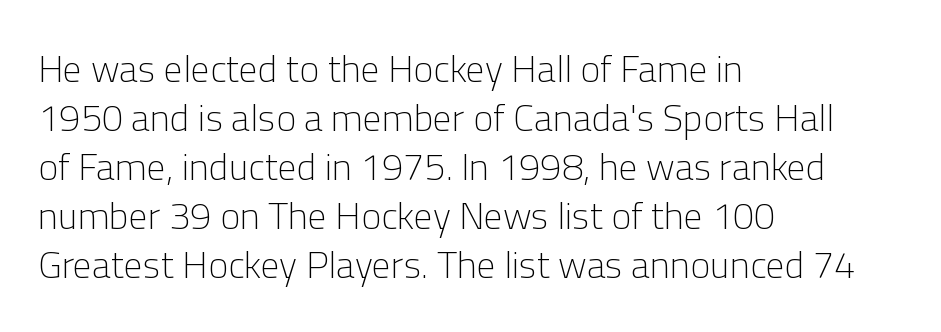
{"serif": "no", "italic": "no", "bold": "no", "weight": "light", "width": "normal", "stroke_contrast": "low", "x_height": "medium", "monospaced": "no", "underline": "no", "align": "left", "line_spacing": "normal", "line_spacing_ratio": 1.29, "letter_spacing": "normal", "letter_spacing_em": 0.0, "glyph_px": 38}
